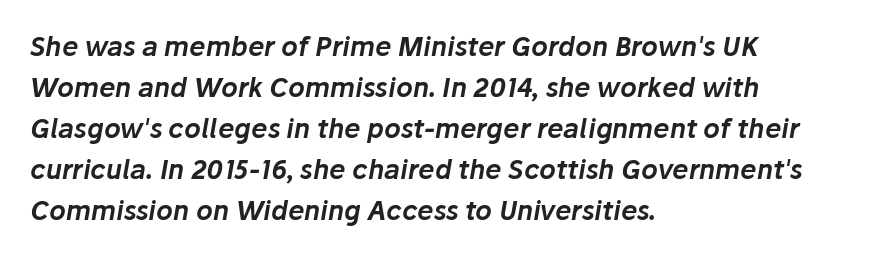
{"italic": "yes", "lean": "right", "slant_degrees": 10, "underline": "no", "align": "left", "line_spacing": "normal", "line_spacing_ratio": 1.58, "letter_spacing": "normal", "letter_spacing_em": 0.0, "glyph_px": 26}
